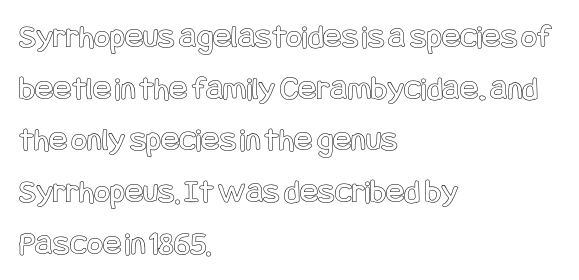
These lines stack with their left ends in a neat column. No italicization has been applied; the sample stays upright. Is the letter spacing exaggerated? No — it looks like the ordinary default. Glance below the letters and you will spot only blank space. The lines sit at an ordinary, default distance from one another.
